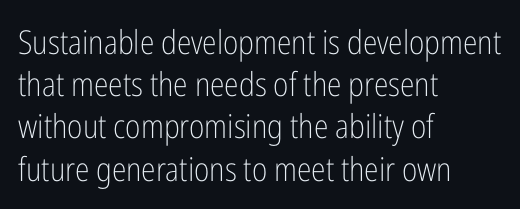
Q: Is the text bold? A: No.
Q: Is the text italic (slanted)? A: No, it is upright.
Q: Is the typeface a serif or a sans-serif typeface? A: Sans-serif.
Q: Is the text underlined? A: No.
Q: How is the paragraph aligned? A: Left-aligned.
Q: Is the spacing between letters normal or unusually wide? A: Normal.
Q: Is the spacing between lines tight, normal or loose? A: Normal.
Q: Width (condensed, normal, or wide)? A: Condensed.
Q: Stroke contrast? A: Low.
Q: x-height? A: Medium.
Q: Monospaced? A: No.
